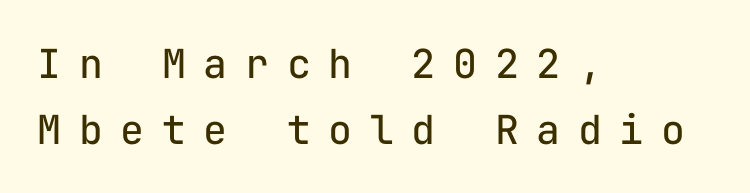
Q: Is the text bold? A: No.
Q: Is the text italic (slanted)? A: No, it is upright.
Q: Is the typeface a serif or a sans-serif typeface? A: Sans-serif.
Q: Is the text underlined? A: No.
Q: How is the paragraph aligned? A: Left-aligned.
Q: Is the spacing between letters normal or unusually wide? A: Unusually wide.
Q: Is the spacing between lines tight, normal or loose? A: Normal.
Q: Width (condensed, normal, or wide)? A: Normal.
Q: Stroke contrast? A: Low.
Q: x-height? A: Medium.
Q: Monospaced? A: Yes.
